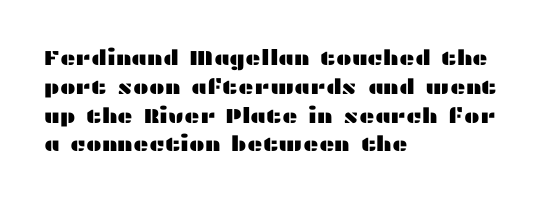
The image shows 21 px text type, upright; set left-aligned, normal line spacing (1.37x), normal letter spacing, not underlined.
